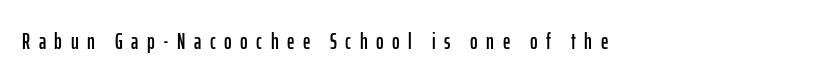
{"italic": "no", "underline": "no", "align": "left", "letter_spacing": "wide", "letter_spacing_em": 0.37, "glyph_px": 23}
